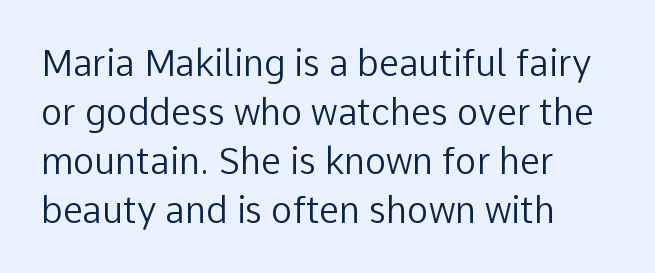
Q: Is the text bold? A: No.
Q: Is the text italic (slanted)? A: No, it is upright.
Q: Is the typeface a serif or a sans-serif typeface? A: Sans-serif.
Q: Is the text underlined? A: No.
Q: How is the paragraph aligned? A: Left-aligned.
Q: Is the spacing between letters normal or unusually wide? A: Normal.
Q: Is the spacing between lines tight, normal or loose? A: Normal.
Q: Width (condensed, normal, or wide)? A: Normal.
Q: Stroke contrast? A: Low.
Q: x-height? A: Medium.
Q: Monospaced? A: No.
